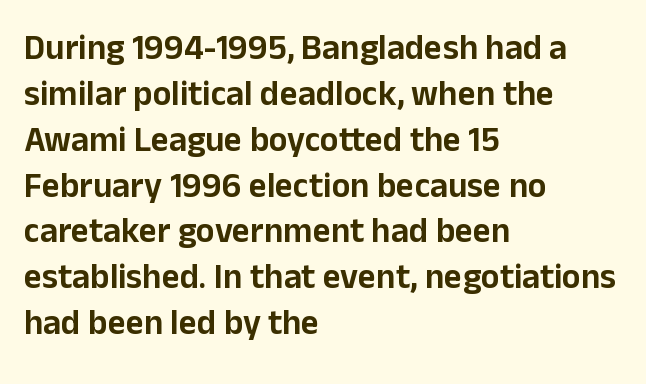
If you drew a line through each stem, it would be perfectly vertical. Do the characters align in a grid? No, the font is proportional. Students, note that the glyphs here touch the page at normal intervals. The typeface chosen for these lines omits serifs. Rows of type keep a routine distance in the vertical direction.
